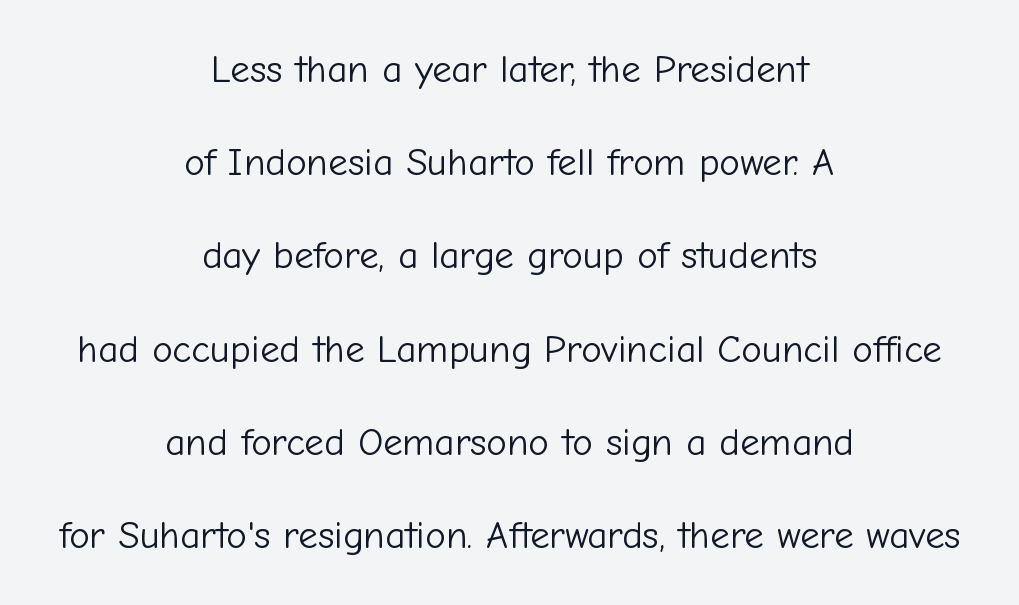
{"serif": "no", "italic": "no", "bold": "no", "weight": "light", "width": "normal", "stroke_contrast": "low", "x_height": "medium", "monospaced": "no", "underline": "no", "align": "center", "line_spacing": "loose", "line_spacing_ratio": 2.39, "letter_spacing": "normal", "letter_spacing_em": 0.0, "glyph_px": 39}
